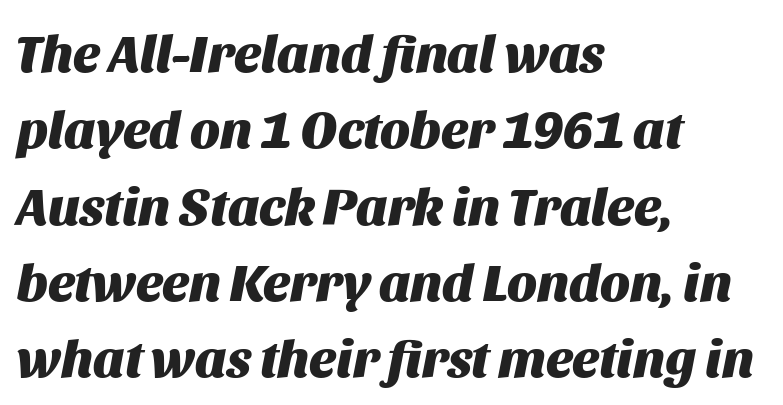
The image shows 53 px heavy type, italic (leaning right); set left-aligned, normal line spacing (1.44x), normal letter spacing, not underlined; medium stroke contrast and a large x-height.
